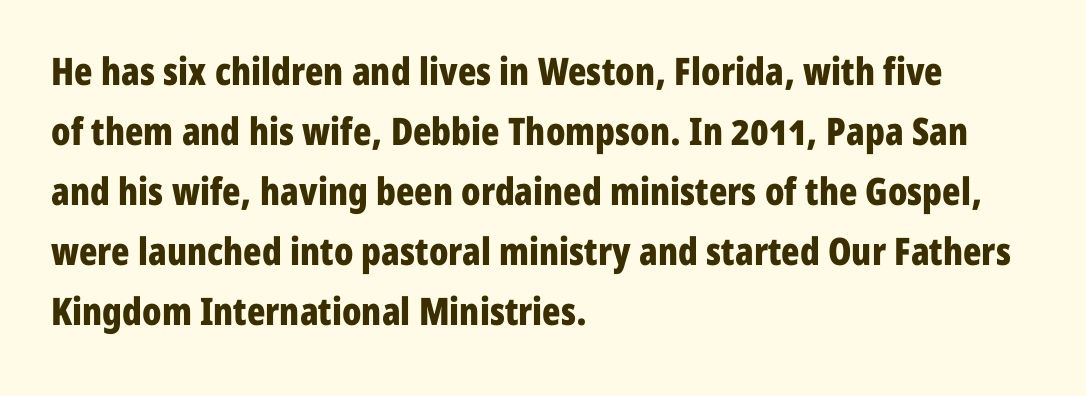
The image shows 38 px bold, condensed sans-serif type, upright; set left-aligned, normal line spacing (1.58x), normal letter spacing, not underlined; low stroke contrast and a medium x-height.
